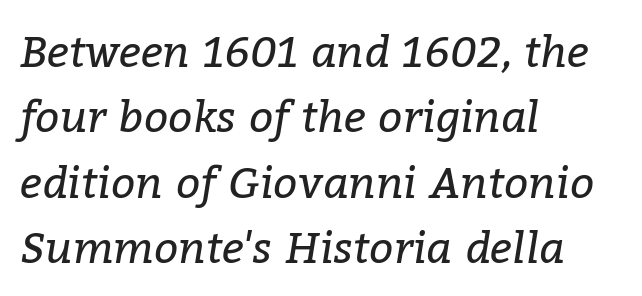
Q: Is the text bold? A: No.
Q: Is the text italic (slanted)? A: Yes, it leans right by about 9 degrees.
Q: Is the typeface a serif or a sans-serif typeface? A: Serif.
Q: Is the text underlined? A: No.
Q: How is the paragraph aligned? A: Left-aligned.
Q: Is the spacing between letters normal or unusually wide? A: Normal.
Q: Is the spacing between lines tight, normal or loose? A: Normal.
Q: Width (condensed, normal, or wide)? A: Normal.
Q: Stroke contrast? A: Low.
Q: x-height? A: Medium.
Q: Monospaced? A: No.
